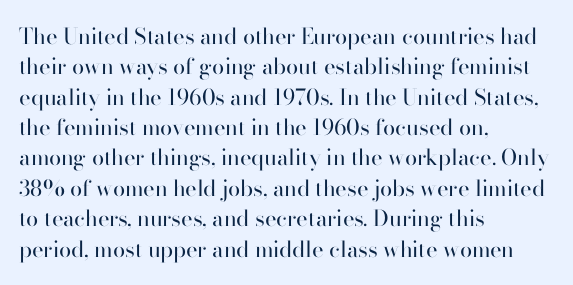
Q: Is the text bold? A: No.
Q: Is the text italic (slanted)? A: No, it is upright.
Q: Is the text underlined? A: No.
Q: How is the paragraph aligned? A: Left-aligned.
Q: Is the spacing between letters normal or unusually wide? A: Normal.
Q: Is the spacing between lines tight, normal or loose? A: Normal.
